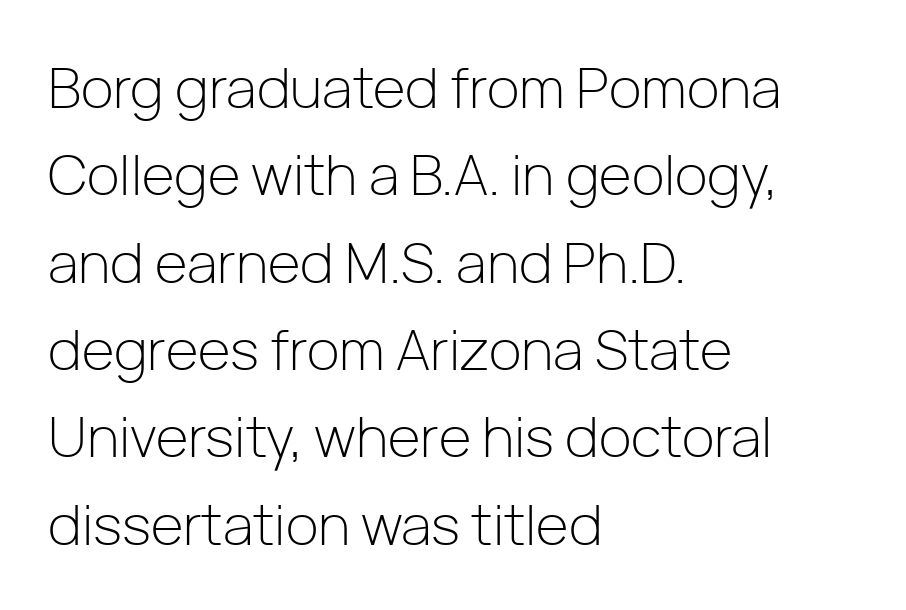
Q: Is the text bold? A: No.
Q: Is the text italic (slanted)? A: No, it is upright.
Q: Is the typeface a serif or a sans-serif typeface? A: Sans-serif.
Q: Is the text underlined? A: No.
Q: How is the paragraph aligned? A: Left-aligned.
Q: Is the spacing between letters normal or unusually wide? A: Normal.
Q: Is the spacing between lines tight, normal or loose? A: Normal.
Q: Width (condensed, normal, or wide)? A: Normal.
Q: Stroke contrast? A: Low.
Q: x-height? A: Medium.
Q: Monospaced? A: No.
